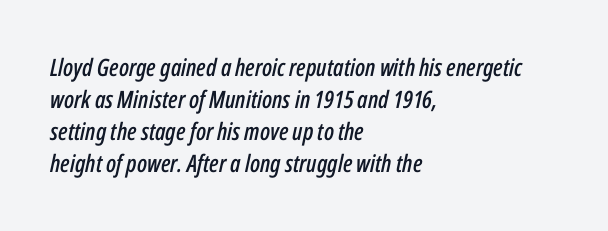
Line beginnings align vertically; line endings do not. Observe the ordinary spacing: letters are neighbours, not strangers. The zone under the glyphs is completely vacant. If you measured baseline to baseline, you'd find a middling distance. The passage shown leans; its letterforms are oblique.
